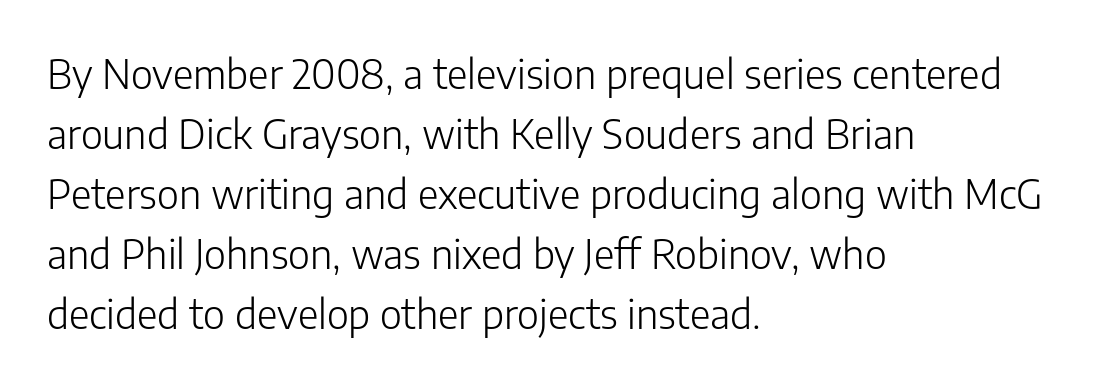
The image shows 40 px light sans-serif type, upright; set left-aligned, normal line spacing (1.5x), normal letter spacing, not underlined; low stroke contrast and a medium x-height.
